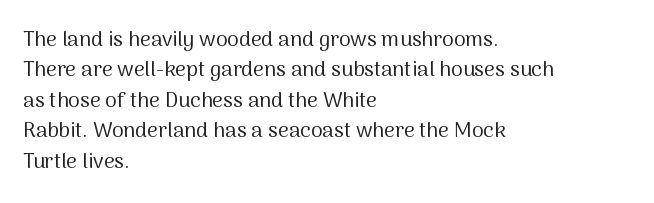
The image shows 21 px text type, upright; set left-aligned, normal line spacing (1.45x), normal letter spacing, not underlined.
